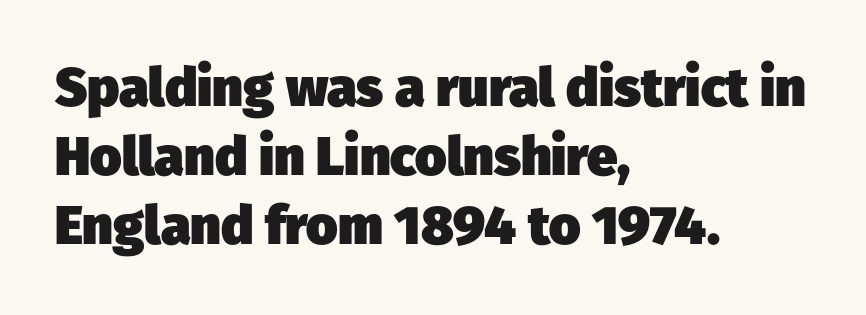
The image shows 54 px heavy sans-serif type; set left-aligned, normal line spacing (1.28x), normal letter spacing, not underlined; low stroke contrast and a medium x-height.
